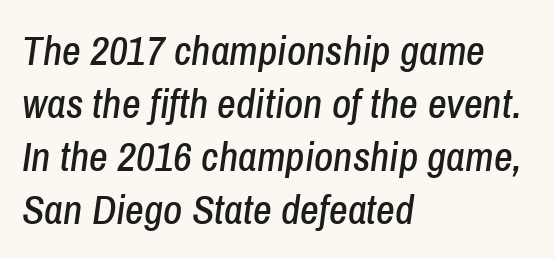
Q: Is the text italic (slanted)? A: Yes, it leans right by about 8 degrees.
Q: Is the text underlined? A: No.
Q: How is the paragraph aligned? A: Left-aligned.
Q: Is the spacing between letters normal or unusually wide? A: Normal.
Q: Is the spacing between lines tight, normal or loose? A: Normal.
Q: Width (condensed, normal, or wide)? A: Condensed.
Q: Stroke contrast? A: Low.
Q: x-height? A: Medium.
Q: Monospaced? A: No.
